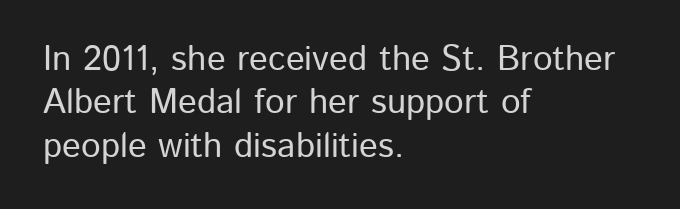
The image shows 35 px sans-serif type, upright; set left-aligned, line spacing 1.24x, normal letter spacing, not underlined; low stroke contrast and a medium x-height.
